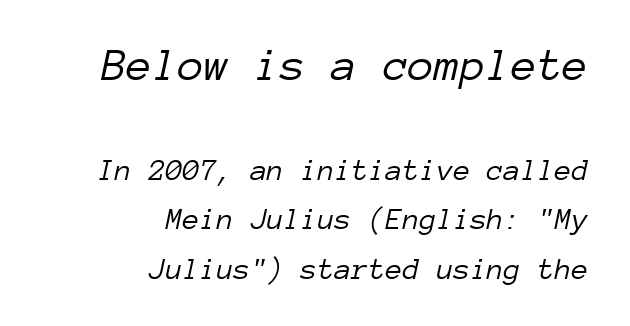
Q: Is the text bold? A: No.
Q: Is the text italic (slanted)? A: Yes, it leans right by about 12 degrees.
Q: Is the text underlined? A: No.
Q: How is the paragraph aligned? A: Right-aligned.
Q: Is the spacing between letters normal or unusually wide? A: Normal.
Q: Is the spacing between lines tight, normal or loose? A: Normal.
Q: Which block of text is set in a larger size, the first (top) or the second (bottom)? A: The first (top) one.
Q: Width (condensed, normal, or wide)? A: Normal.
Q: Stroke contrast? A: Low.
Q: x-height? A: Medium.
Q: Monospaced? A: Yes.
